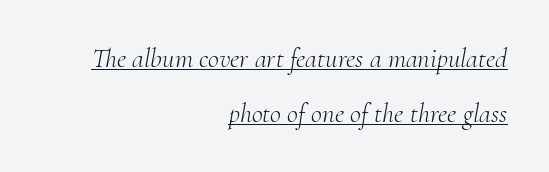
Leading: increased. Designer's note — italics engaged. Teacher's note: observe the even right margin — that is flush-right alignment. No extra tracking has been applied to these lines.
